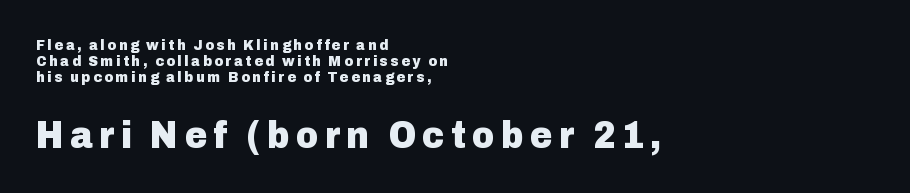
In this sample the second text group is rendered at the bigger scale. The letters stand straight up with perfectly vertical stems. Grotesque or geometric, the face here clearly has no serifs. On the weight axis this lands at bold, roughly 700.
